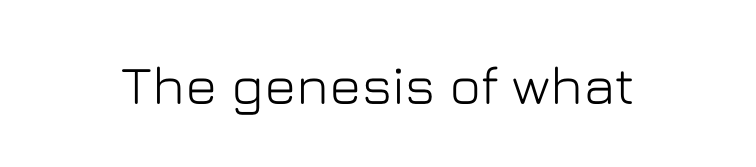
The image shows 54 px sans-serif type, upright; set normal letter spacing, not underlined; low stroke contrast and a medium x-height.
